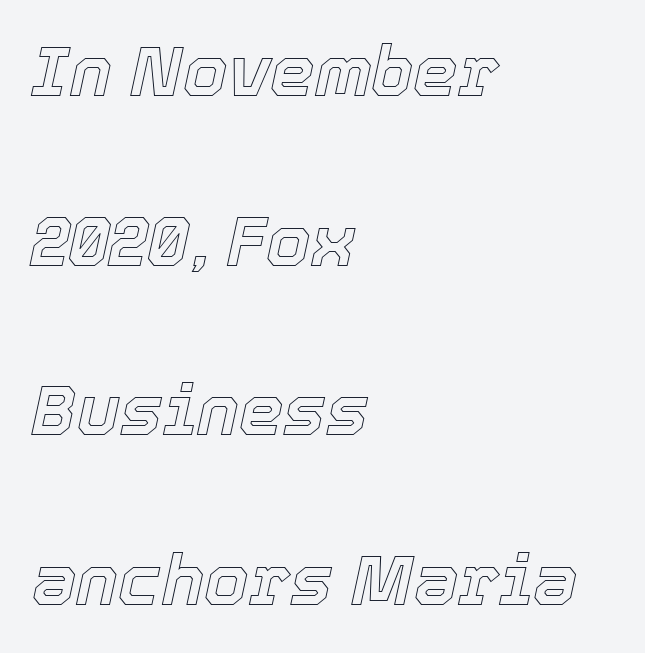
{"italic": "yes", "lean": "right", "slant_degrees": 12, "width": "normal", "x_height": "medium", "monospaced": "no", "underline": "no", "align": "left", "line_spacing": "loose", "line_spacing_ratio": 2.39, "letter_spacing": "normal", "letter_spacing_em": 0.0, "glyph_px": 71}
